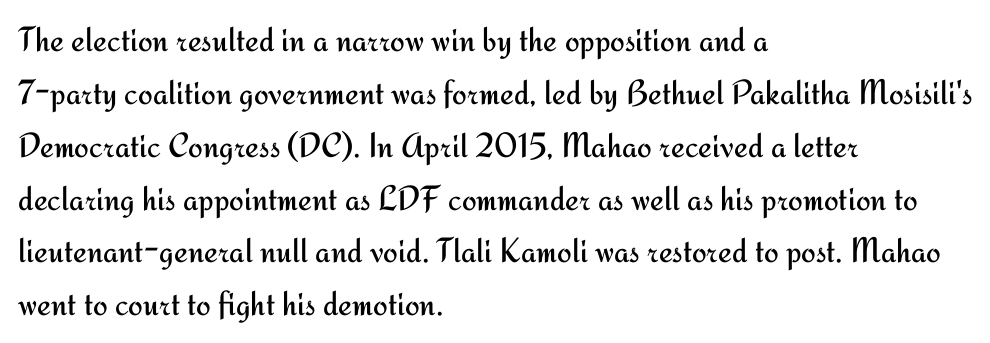
Q: Is the text bold? A: No.
Q: Is the text italic (slanted)? A: No, it is upright.
Q: Is the typeface a serif or a sans-serif typeface? A: Sans-serif.
Q: Is the text underlined? A: No.
Q: How is the paragraph aligned? A: Left-aligned.
Q: Is the spacing between letters normal or unusually wide? A: Normal.
Q: Is the spacing between lines tight, normal or loose? A: Normal.
Q: Width (condensed, normal, or wide)? A: Normal.
Q: Stroke contrast? A: Medium.
Q: x-height? A: Small.
Q: Monospaced? A: No.
